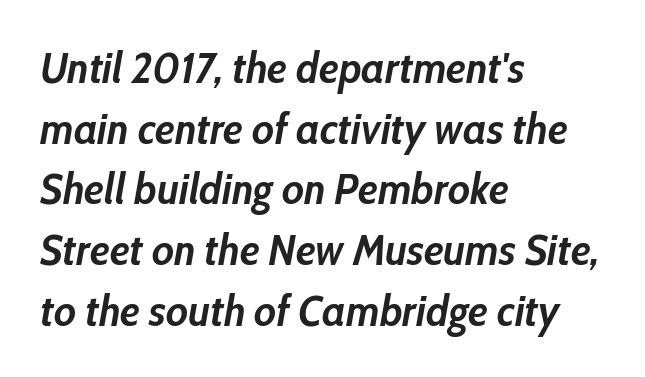
The letters are slanted; this is an italic face. This block has exactly the height ordinary leading produces. Typographic density is high because the face is bold. Just letters on the line, the space beneath them empty.
